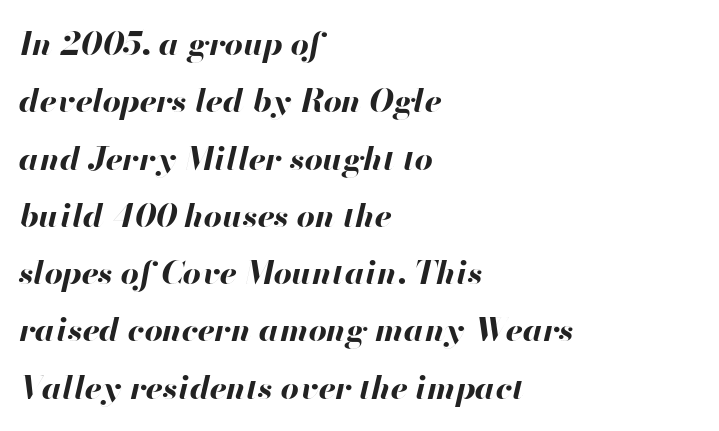
The image shows 32 px bold type, italic (leaning right); set left-aligned, line spacing 1.79x, normal letter spacing, not underlined; high stroke contrast and a small x-height.
